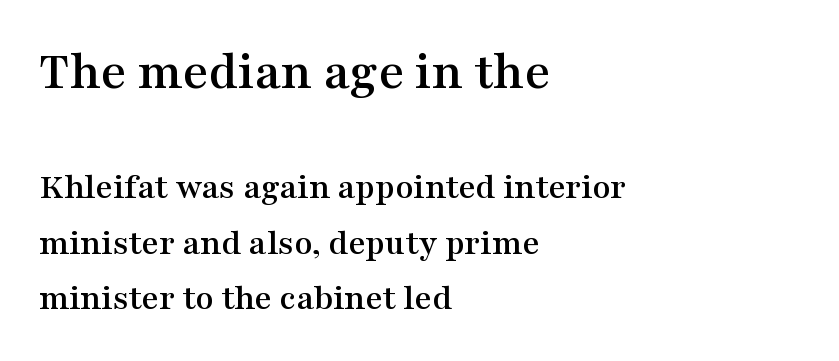
This block has exactly the height ordinary leading produces. Check the space under the baseline: it is left empty. In CSS terms this would be text-align: left. The typeface chosen for these lines features serifs. The initial chunk of copy outweighs the following chunk in type size. The letters advance in unequal steps, a hallmark of proportional type.
